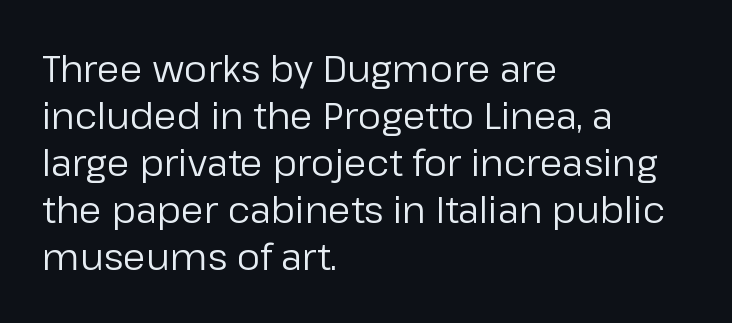
{"serif": "no", "italic": "no", "bold": "no", "weight": "regular", "width": "normal", "stroke_contrast": "low", "x_height": "medium", "monospaced": "no", "underline": "no", "align": "left", "line_spacing": "normal", "line_spacing_ratio": 1.27, "letter_spacing": "normal", "letter_spacing_em": 0.0, "glyph_px": 37}
